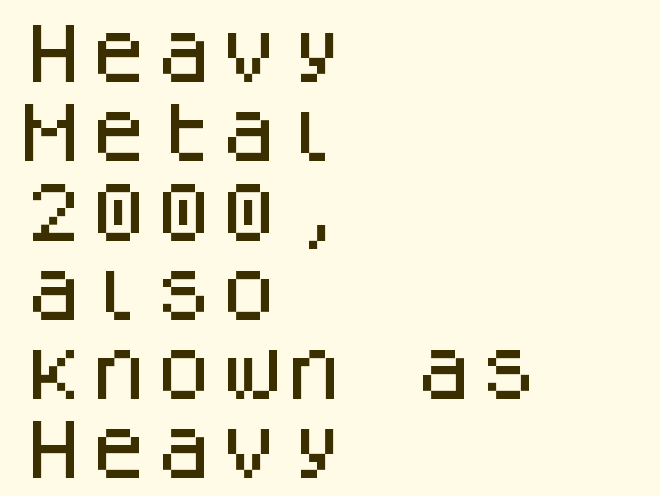
{"serif": "no", "italic": "no", "width": "normal", "stroke_contrast": "low", "x_height": "large", "monospaced": "yes", "underline": "no", "align": "left", "line_spacing_ratio": 1.22, "letter_spacing": "normal", "letter_spacing_em": 0.0, "glyph_px": 65}
